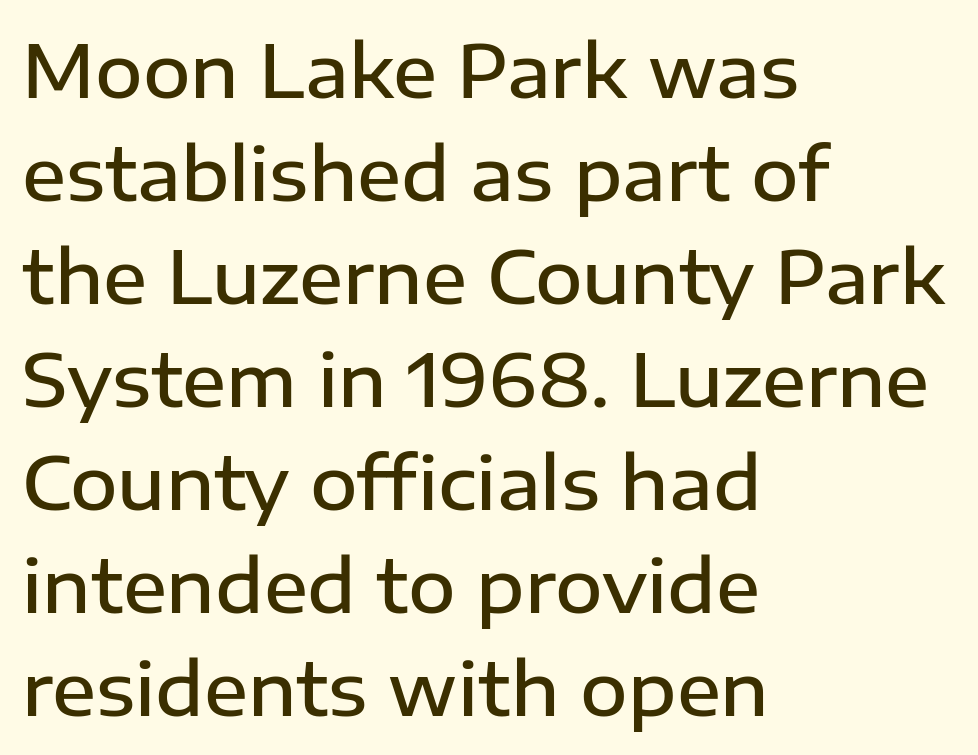
The image shows 73 px semibold sans-serif type, upright; set left-aligned, normal line spacing (1.41x), normal letter spacing, not underlined; low stroke contrast and a medium x-height.
